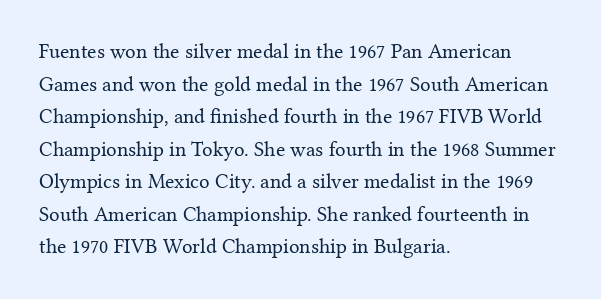
{"italic": "no", "bold": "no", "underline": "no", "align": "left", "line_spacing": "normal", "line_spacing_ratio": 1.55, "letter_spacing": "normal", "letter_spacing_em": 0.0, "glyph_px": 21}
